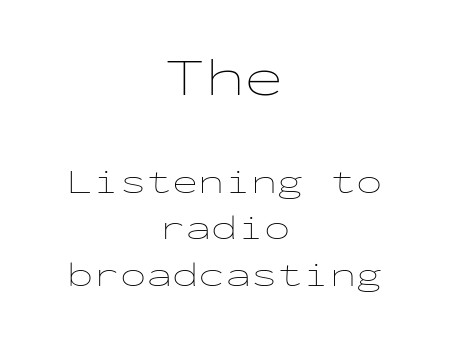
{"italic": "no", "bold": "no", "weight": "thin", "width": "wide", "stroke_contrast": "low", "x_height": "medium", "monospaced": "yes", "underline": "no", "align": "center", "line_spacing": "normal", "line_spacing_ratio": 1.33, "letter_spacing": "normal", "letter_spacing_em": 0.0, "larger_block": "first", "size_ratio": 1.51, "glyph_px": 53}
